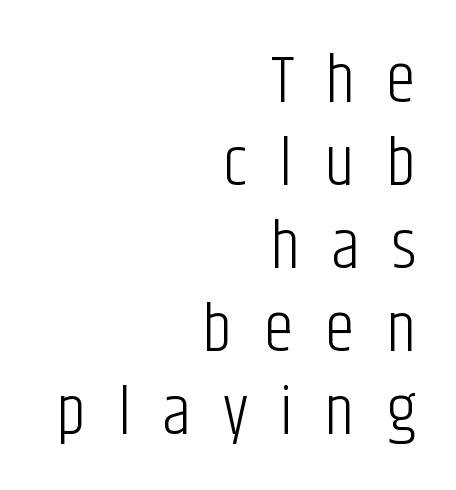
Character widths vary here, with narrow letters taking less room than wide ones. A typesetter would mark this as roman, not italic. Stem width sits at or under what a default text font uses. Has an underline been added? It has not. Does the copy run flush right? Yes — the right margin is perfectly even. Letterform terminals end flat and unadorned throughout the passage.
